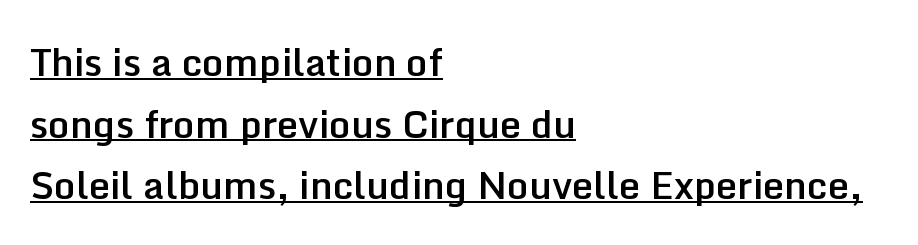
Inter-character spacing is left at the font's built-in metrics. A bit beefed up — I'd call it semibold rather than bold. If you measured baseline to baseline, you'd find a middling distance. Are there feet on the stems? There aren't — it's a sans. Every character sits straight up, as roman type does.
